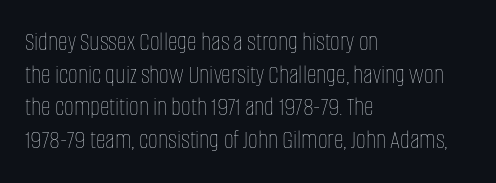
The image shows 27 px text type, upright; set left-aligned, line spacing 1.21x, normal letter spacing, not underlined.
